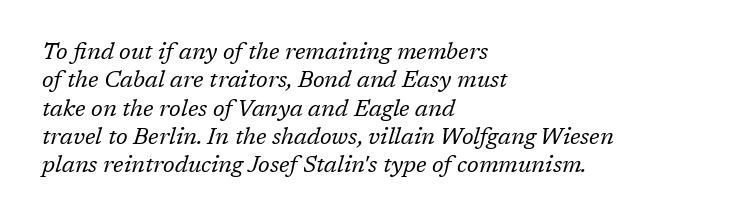
Each stroke keeps to a modest, everyday thickness or less. Nobody touched the tracking dial on this one. Notice how the passage keeps a crisp vertical edge on the left only. This sample uses an oblique cut, with every glyph tilted off the vertical.
